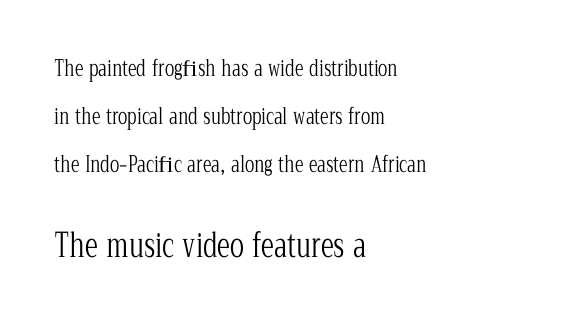
The image shows 33 px light, condensed serif type, upright; set left-aligned, loose line spacing (2.18x), normal letter spacing, not underlined; the second (bottom) block is 1.5x larger; low stroke contrast and a medium x-height.
